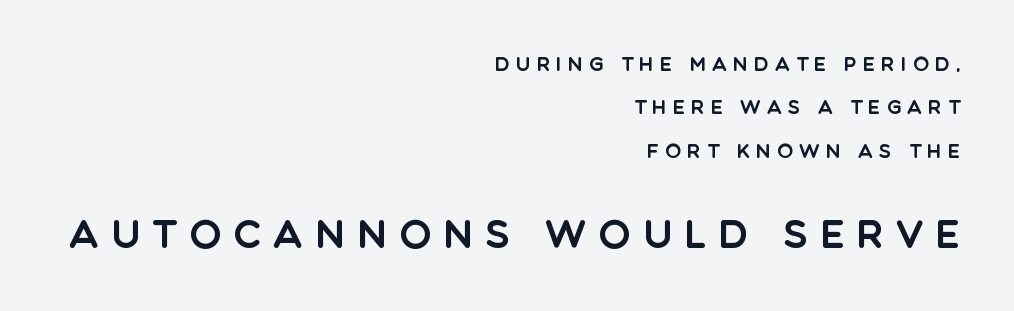
Q: Is the text italic (slanted)? A: No, it is upright.
Q: Is the typeface a serif or a sans-serif typeface? A: Sans-serif.
Q: Is the text underlined? A: No.
Q: How is the paragraph aligned? A: Right-aligned.
Q: Is the spacing between letters normal or unusually wide? A: Unusually wide.
Q: Is the spacing between lines tight, normal or loose? A: Loose.
Q: Which block of text is set in a larger size, the first (top) or the second (bottom)? A: The second (bottom) one.
Q: Width (condensed, normal, or wide)? A: Normal.
Q: x-height? A: Large.
Q: Monospaced? A: No.
